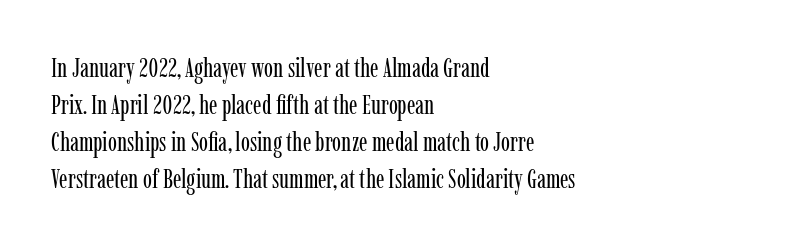
{"italic": "no", "bold": "no", "underline": "no", "align": "left", "line_spacing": "normal", "line_spacing_ratio": 1.37, "letter_spacing": "normal", "letter_spacing_em": 0.0, "glyph_px": 27}
